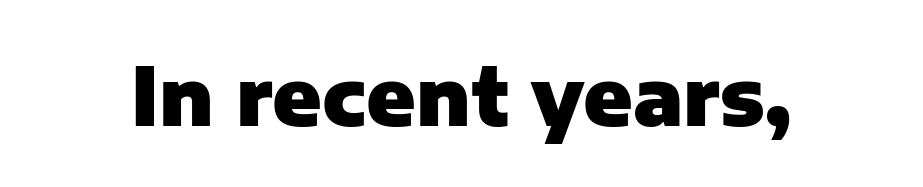
The foot of each line stays bare and open. Does the lettering tilt? It doesn't — this is upright. Note the varied advance widths — an 'i' is clearly narrower than an 'm'. The type is set solid horizontally, with unmodified tracking. How heavy is the stroke? Heavy — this is a bold.
